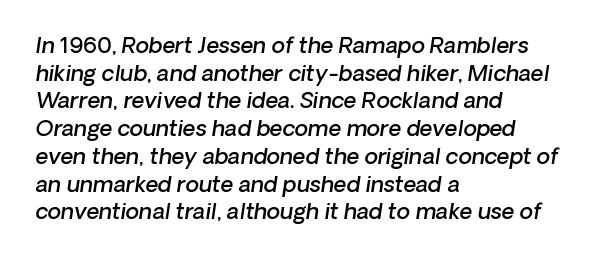
The image shows 22 px text type, italic (leaning right); set left-aligned, normal line spacing (1.26x), normal letter spacing, not underlined.
